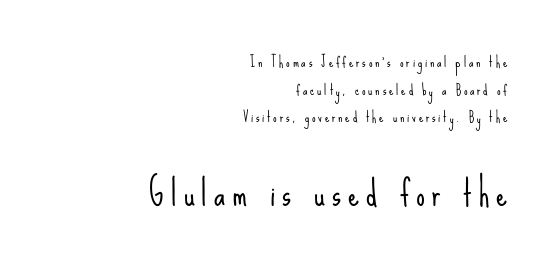
{"serif": "no", "italic": "no", "bold": "no", "weight": "light", "width": "condensed", "stroke_contrast": "low", "x_height": "small", "monospaced": "no", "underline": "no", "align": "right", "line_spacing": "loose", "line_spacing_ratio": 1.98, "letter_spacing": "wide", "letter_spacing_em": 0.2, "larger_block": "second", "size_ratio": 2.5, "glyph_px": 35}
